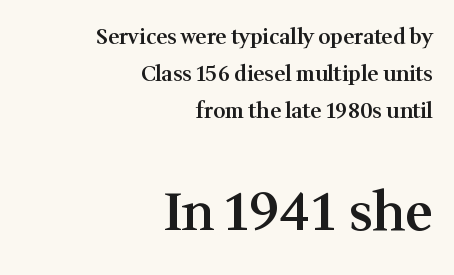
Q: Is the text bold? A: Semi-bold.
Q: Is the text italic (slanted)? A: No, it is upright.
Q: Is the typeface a serif or a sans-serif typeface? A: Serif.
Q: Is the text underlined? A: No.
Q: How is the paragraph aligned? A: Right-aligned.
Q: Is the spacing between letters normal or unusually wide? A: Normal.
Q: Which block of text is set in a larger size, the first (top) or the second (bottom)? A: The second (bottom) one.
Q: Width (condensed, normal, or wide)? A: Normal.
Q: Stroke contrast? A: Medium.
Q: x-height? A: Medium.
Q: Monospaced? A: No.
